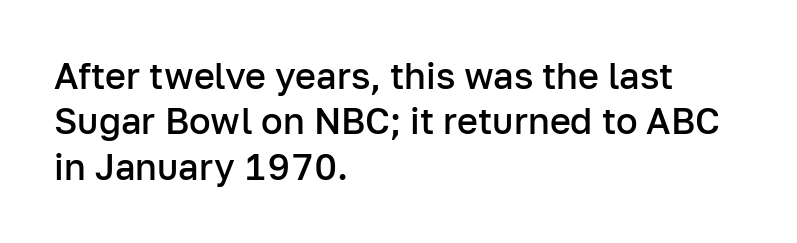
The image shows 36 px semibold sans-serif type, upright; set left-aligned, normal line spacing (1.26x), normal letter spacing, not underlined; low stroke contrast and a medium x-height.
